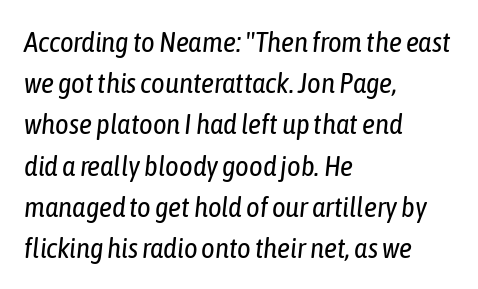
Q: Is the text bold? A: No.
Q: Is the text italic (slanted)? A: Yes, it leans right by about 6 degrees.
Q: Is the text underlined? A: No.
Q: How is the paragraph aligned? A: Left-aligned.
Q: Is the spacing between letters normal or unusually wide? A: Normal.
Q: Is the spacing between lines tight, normal or loose? A: Normal.
Q: Width (condensed, normal, or wide)? A: Condensed.
Q: Stroke contrast? A: Low.
Q: x-height? A: Medium.
Q: Monospaced? A: No.
